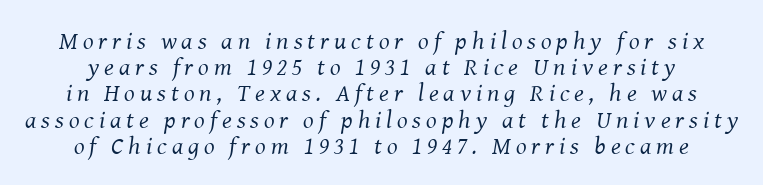
{"italic": "yes", "lean": "right", "slant_degrees": 8, "bold": "no", "underline": "no", "line_spacing": "tight", "line_spacing_ratio": 1.05, "letter_spacing": "wide", "letter_spacing_em": 0.2, "glyph_px": 25}
